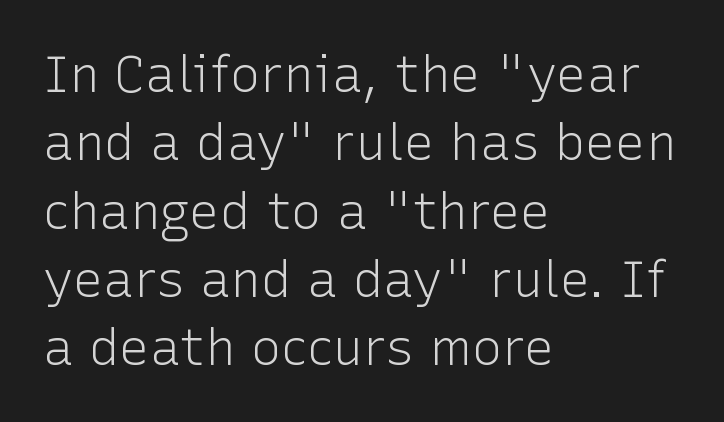
The image shows 51 px light sans-serif type, upright; set left-aligned, normal line spacing (1.34x), normal letter spacing, not underlined; low stroke contrast and a medium x-height.
